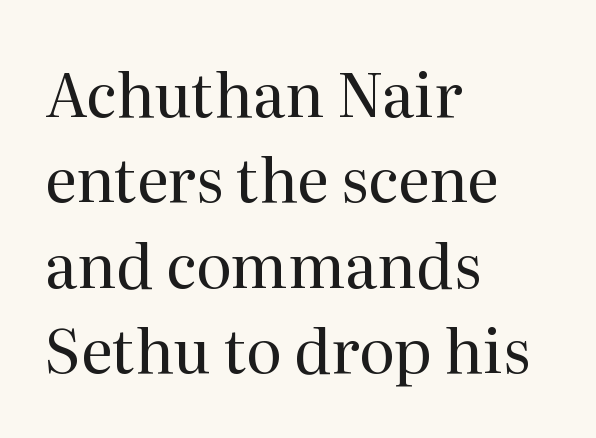
When letters stand straight like this, we call the style roman or upright. Words appear dense and cohesive because spacing is normal. Serifs: yes, visible at the terminals of the letterforms. Every row of glyphs begins at an identical x-position on the left.
